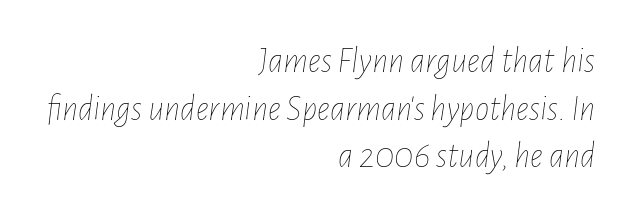
Here the designer chose a conventional face with non-uniform glyph widths. The area under the type is left untouched. The letters sit at their default tracking, neither squeezed nor spread. The rendering anchors every line to the right-hand side.
